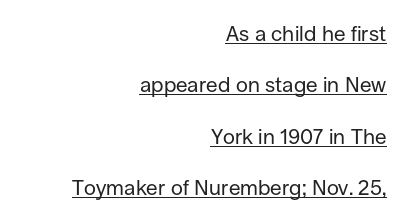
{"italic": "no", "bold": "no", "underline": "yes", "align": "right", "line_spacing": "loose", "line_spacing_ratio": 2.45, "letter_spacing": "normal", "letter_spacing_em": 0.0, "glyph_px": 21}
